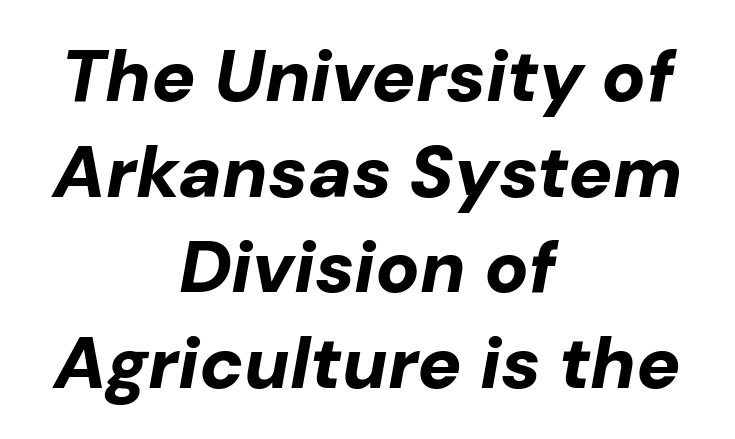
The image shows 73 px bold type, italic (leaning right); set centered, normal line spacing (1.31x), normal letter spacing, not underlined; low stroke contrast and a medium x-height.
